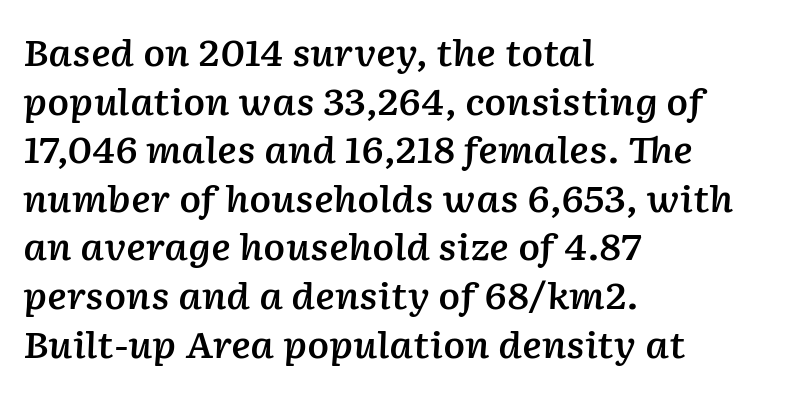
{"italic": "yes", "lean": "right", "slant_degrees": 2, "bold": "semi", "weight": "semibold", "width": "normal", "stroke_contrast": "low", "x_height": "medium", "monospaced": "no", "underline": "no", "align": "left", "line_spacing": "normal", "line_spacing_ratio": 1.35, "letter_spacing": "normal", "letter_spacing_em": 0.0, "glyph_px": 36}
